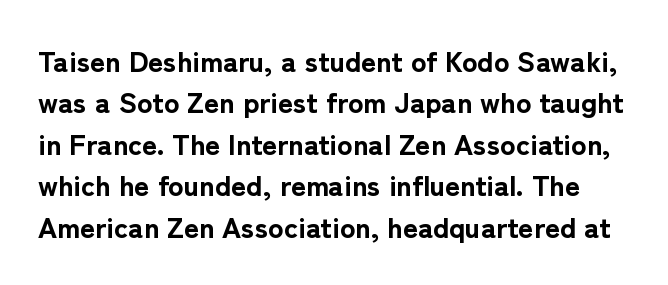
{"serif": "no", "italic": "no", "bold": "yes", "weight": "bold", "width": "normal", "stroke_contrast": "low", "x_height": "medium", "monospaced": "no", "underline": "no", "line_spacing": "normal", "line_spacing_ratio": 1.43, "letter_spacing": "normal", "letter_spacing_em": 0.0, "glyph_px": 29}
